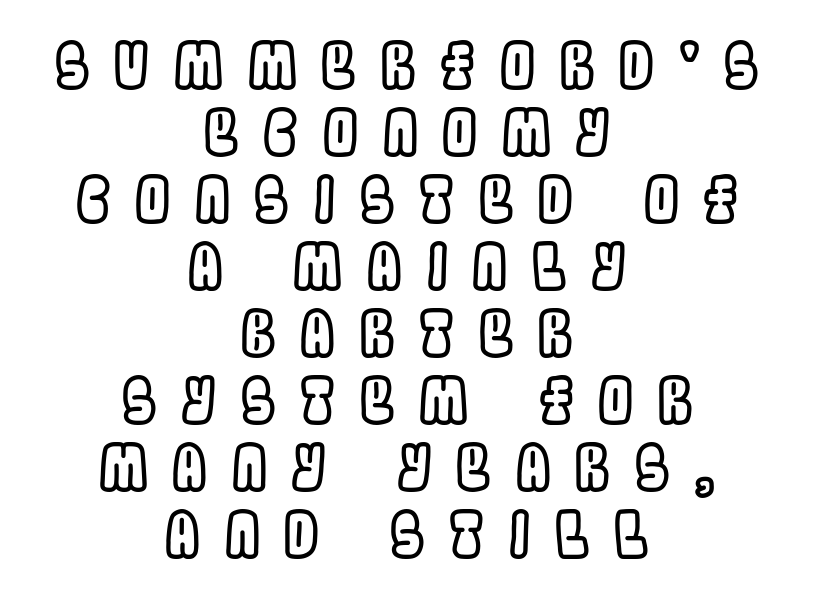
Character widths vary here, with narrow letters taking less room than wide ones. Reading down the column, the eye jumps only a short way to each next line. Words appear elongated and porous because spacing is wide. When letters stand straight like this, we call the style roman or upright.
